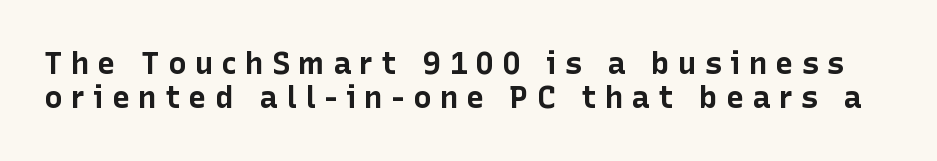
Q: Is the text bold? A: Yes.
Q: Is the text italic (slanted)? A: No, it is upright.
Q: Is the typeface a serif or a sans-serif typeface? A: Sans-serif.
Q: Is the text underlined? A: No.
Q: Is the spacing between letters normal or unusually wide? A: Unusually wide.
Q: Is the spacing between lines tight, normal or loose? A: Tight.
Q: Width (condensed, normal, or wide)? A: Normal.
Q: Stroke contrast? A: Low.
Q: x-height? A: Medium.
Q: Monospaced? A: No.
